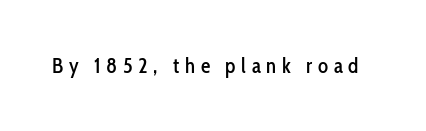
The image shows 21 px text type, upright; set unusually wide letter spacing (+0.27 em), not underlined.
